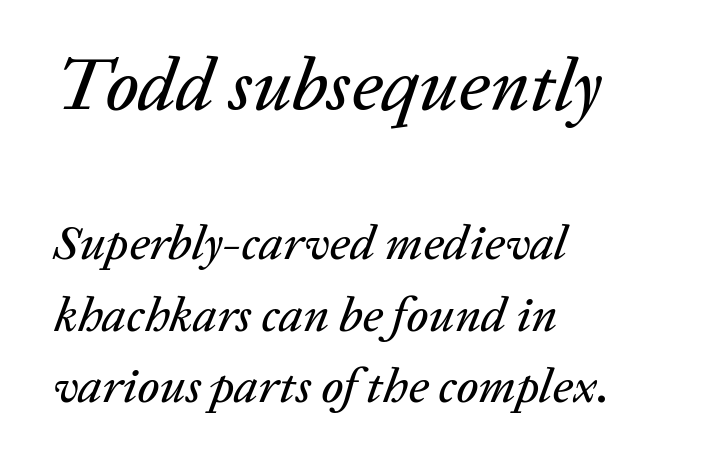
{"italic": "yes", "lean": "right", "slant_degrees": 20, "width": "normal", "stroke_contrast": "low", "x_height": "medium", "monospaced": "no", "underline": "no", "align": "left", "line_spacing": "normal", "line_spacing_ratio": 1.46, "letter_spacing": "normal", "letter_spacing_em": 0.0, "larger_block": "first", "size_ratio": 1.51, "glyph_px": 74}
